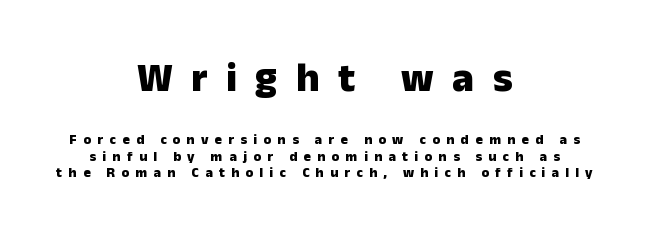
Q: Is the text bold? A: Yes.
Q: Is the text italic (slanted)? A: No, it is upright.
Q: Is the typeface a serif or a sans-serif typeface? A: Sans-serif.
Q: Is the text underlined? A: No.
Q: How is the paragraph aligned? A: Centered.
Q: Is the spacing between letters normal or unusually wide? A: Unusually wide.
Q: Which block of text is set in a larger size, the first (top) or the second (bottom)? A: The first (top) one.
Q: Width (condensed, normal, or wide)? A: Normal.
Q: Stroke contrast? A: Low.
Q: x-height? A: Medium.
Q: Monospaced? A: No.
